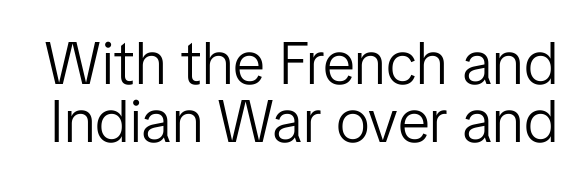
The image shows 60 px light sans-serif type, upright; set tight line spacing (0.97x), normal letter spacing, not underlined; low stroke contrast and a medium x-height.
